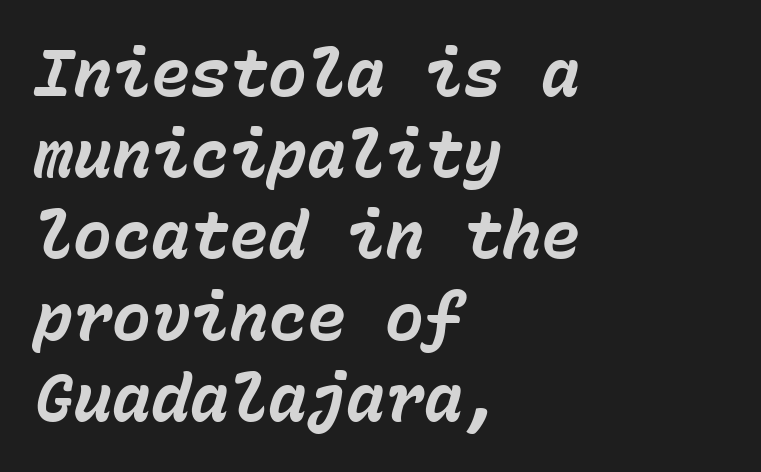
{"italic": "yes", "lean": "right", "slant_degrees": 15, "bold": "yes", "weight": "bold", "width": "normal", "stroke_contrast": "low", "x_height": "medium", "monospaced": "yes", "underline": "no", "align": "left", "line_spacing": "normal", "line_spacing_ratio": 1.25, "letter_spacing": "normal", "letter_spacing_em": 0.0, "glyph_px": 65}
